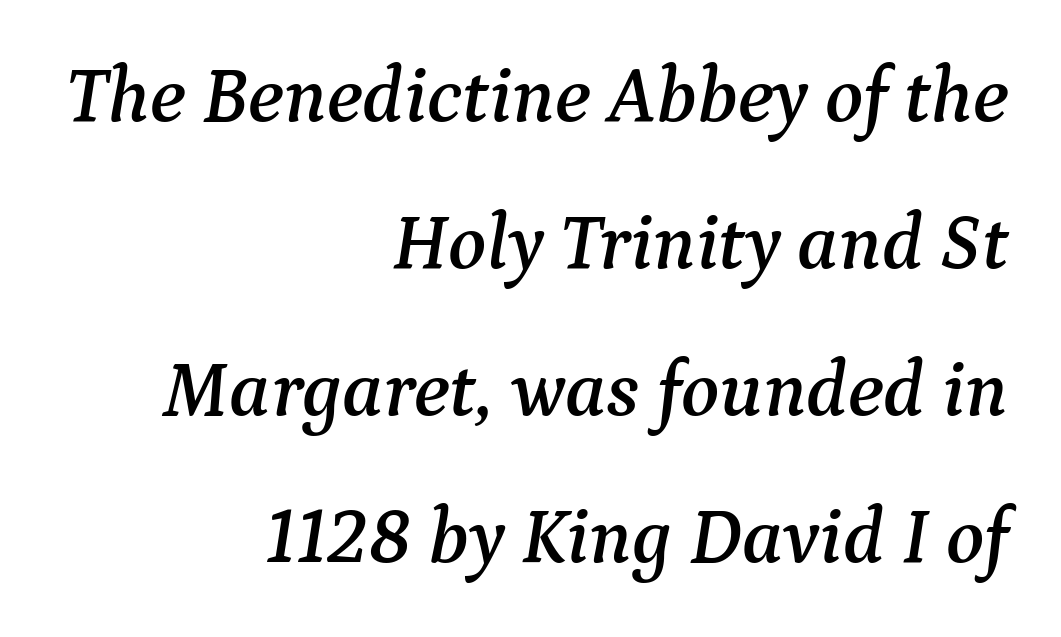
Q: Is the text italic (slanted)? A: Yes, it leans right by about 9 degrees.
Q: Is the typeface a serif or a sans-serif typeface? A: Serif.
Q: Is the text underlined? A: No.
Q: How is the paragraph aligned? A: Right-aligned.
Q: Is the spacing between letters normal or unusually wide? A: Normal.
Q: Width (condensed, normal, or wide)? A: Normal.
Q: Stroke contrast? A: Medium.
Q: x-height? A: Medium.
Q: Monospaced? A: No.
